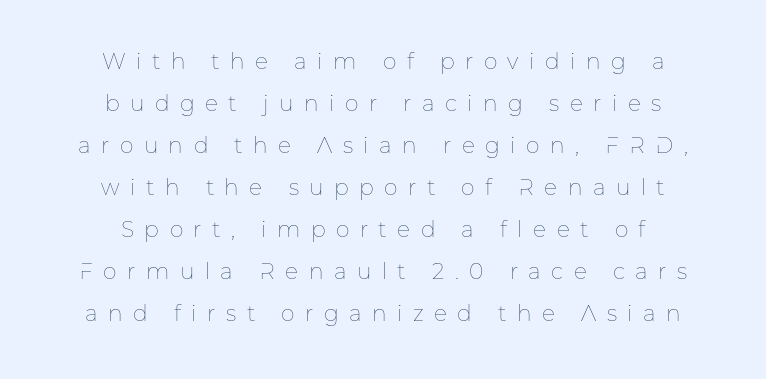
Q: Is the text bold? A: No.
Q: Is the text italic (slanted)? A: No, it is upright.
Q: Is the text underlined? A: No.
Q: How is the paragraph aligned? A: Centered.
Q: Is the spacing between letters normal or unusually wide? A: Unusually wide.
Q: Is the spacing between lines tight, normal or loose? A: Loose.
